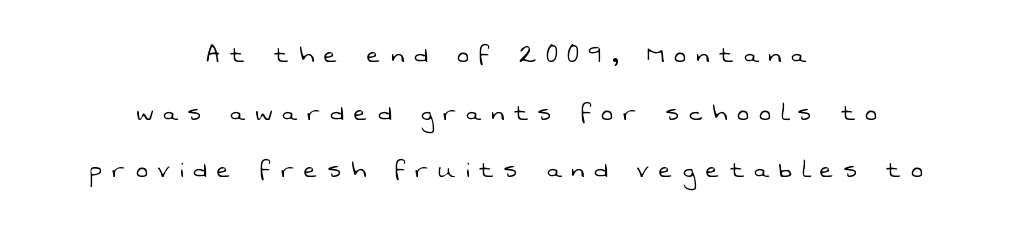
The passage shown is typed in a proportional face where columns would drift. The horizontal fit of the characters is loose and conspicuously gappy. The type family on display is of the sans-serif kind. No word sits above an underline.
